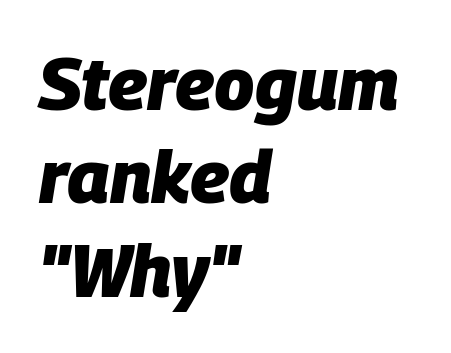
Quick note: italic. Characters follow at the spacing the type designer built in. Strokes here are thick enough to call this a true bold. Leading matches the norm, producing a regular column. Plain, unruled lines of type.
